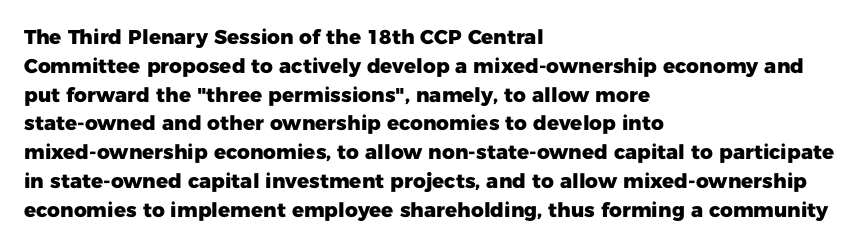
Q: Is the text bold? A: Yes.
Q: Is the text italic (slanted)? A: No, it is upright.
Q: Is the text underlined? A: No.
Q: How is the paragraph aligned? A: Left-aligned.
Q: Is the spacing between letters normal or unusually wide? A: Normal.
Q: Is the spacing between lines tight, normal or loose? A: Normal.
